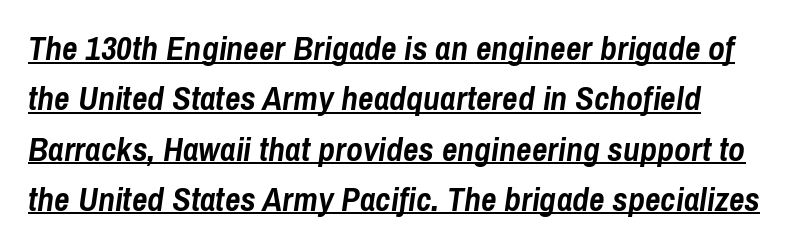
{"italic": "yes", "lean": "right", "slant_degrees": 8, "bold": "yes", "weight": "semibold", "width": "condensed", "stroke_contrast": "low", "x_height": "medium", "monospaced": "no", "underline": "yes", "align": "left", "line_spacing": "normal", "line_spacing_ratio": 1.48, "letter_spacing": "normal", "letter_spacing_em": 0.0, "glyph_px": 34}
